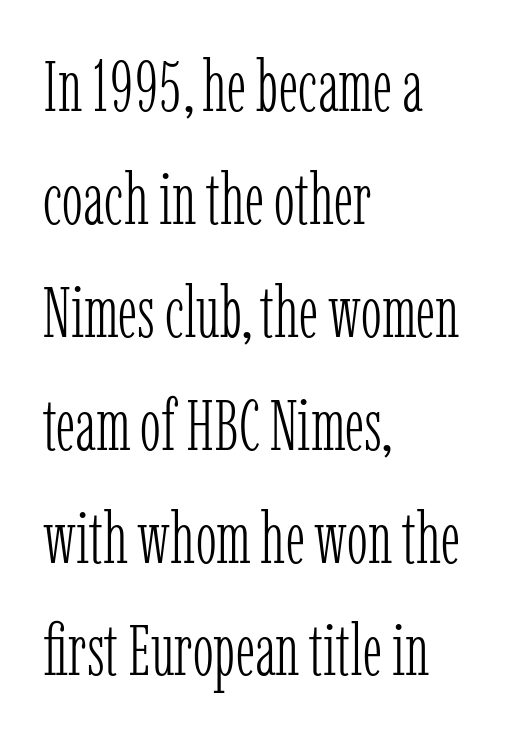
A light-to-regular cut is what we see here. Words appear dense and cohesive because spacing is normal. Yep, those are serifs on the letters. Descender tails drop into unmarked territory.
